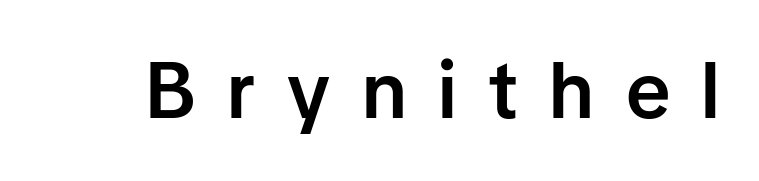
The image shows 79 px semibold sans-serif type, upright; set unusually wide letter spacing (+0.4 em), not underlined; low stroke contrast and a medium x-height.
